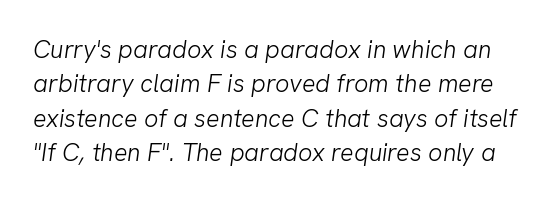
The image shows 25 px text type; set normal line spacing (1.38x), normal letter spacing, not underlined.
